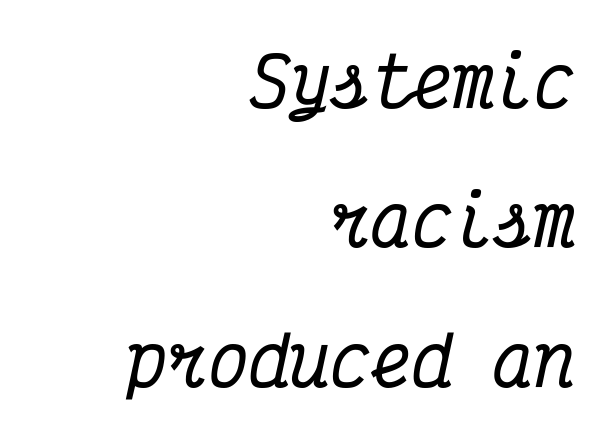
The image shows 68 px condensed serif type, italic (leaning right), monospaced; set right-aligned, loose line spacing (2.05x), normal letter spacing, not underlined; medium stroke contrast and a medium x-height.
